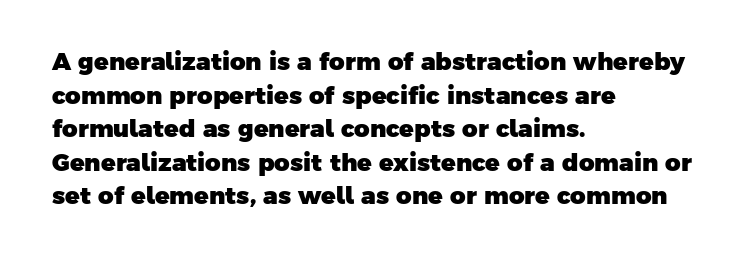
The image shows 24 px bold type; set left-aligned, normal line spacing (1.4x), normal letter spacing, not underlined.
